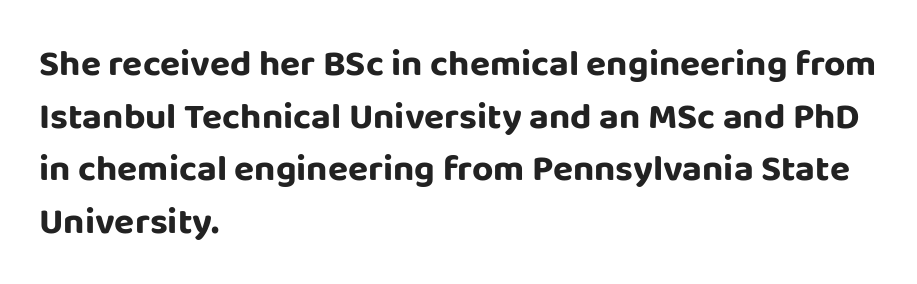
The image shows 37 px sans-serif type, upright; set left-aligned, normal line spacing (1.42x), normal letter spacing, not underlined; low stroke contrast and a large x-height.
